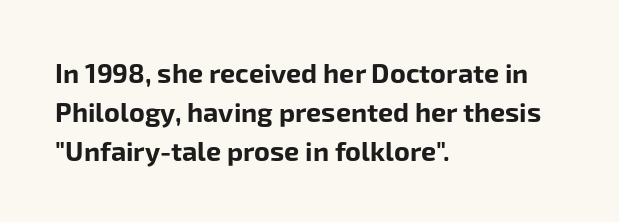
{"italic": "no", "bold": "yes", "underline": "no", "align": "left", "line_spacing": "normal", "line_spacing_ratio": 1.44, "letter_spacing": "normal", "letter_spacing_em": 0.0, "glyph_px": 27}
